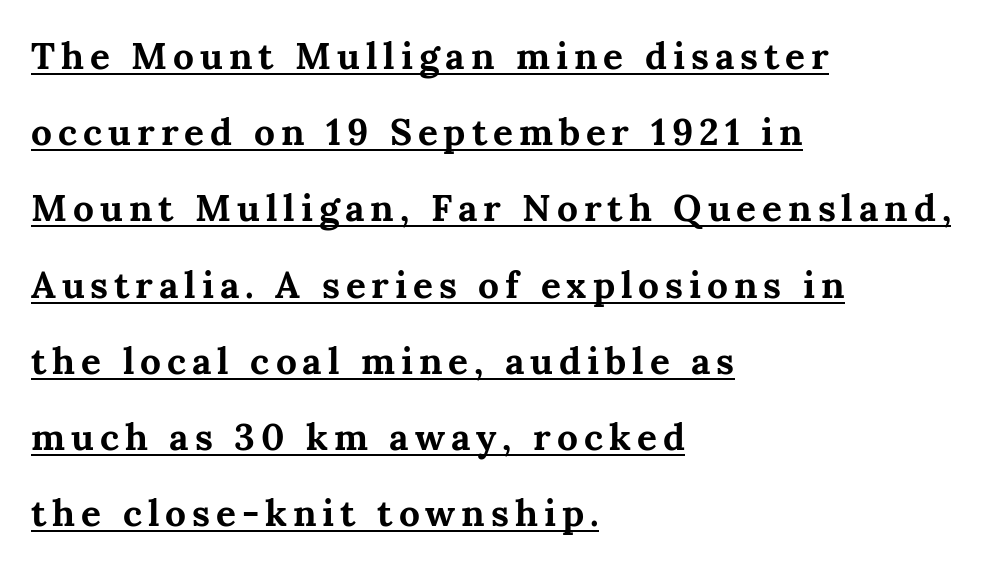
{"serif": "yes", "italic": "no", "bold": "yes", "weight": "bold", "width": "normal", "stroke_contrast": "medium", "x_height": "medium", "monospaced": "no", "underline": "yes", "align": "left", "line_spacing": "loose", "line_spacing_ratio": 2.06, "glyph_px": 37}
